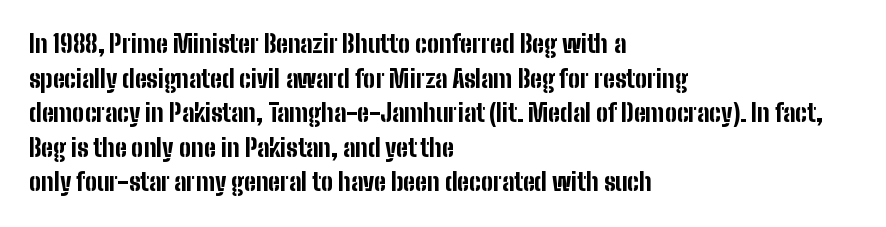
The image shows 24 px bold type, upright; set left-aligned, normal line spacing (1.44x), normal letter spacing, not underlined.
